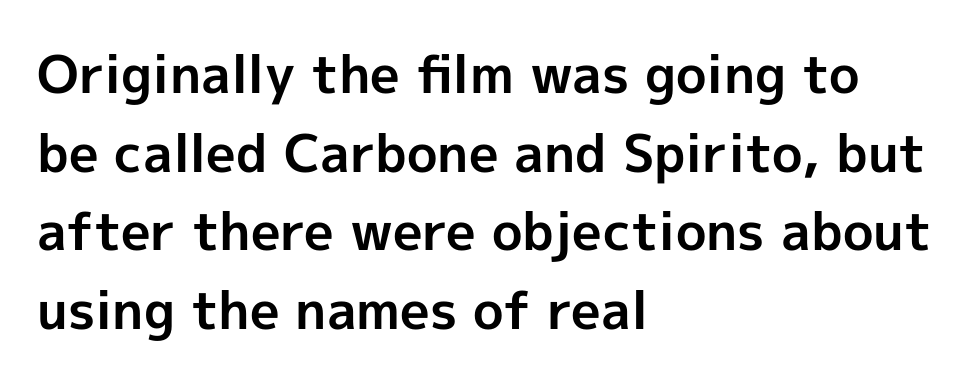
Q: Is the text bold? A: Yes.
Q: Is the text italic (slanted)? A: No, it is upright.
Q: Is the typeface a serif or a sans-serif typeface? A: Sans-serif.
Q: Is the text underlined? A: No.
Q: How is the paragraph aligned? A: Left-aligned.
Q: Is the spacing between letters normal or unusually wide? A: Normal.
Q: Is the spacing between lines tight, normal or loose? A: Normal.
Q: Width (condensed, normal, or wide)? A: Normal.
Q: x-height? A: Medium.
Q: Monospaced? A: No.
